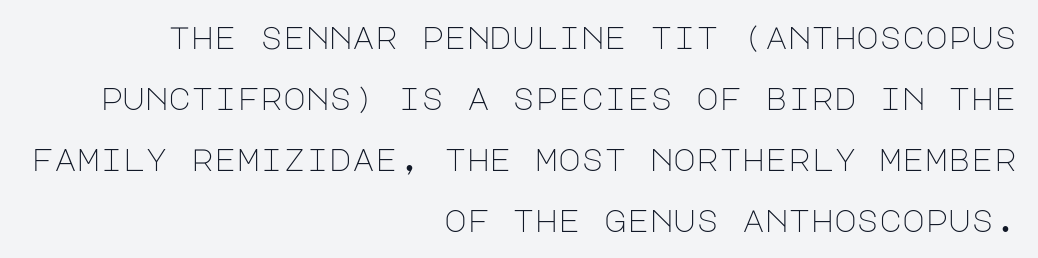
Q: Is the text bold? A: No.
Q: Is the text italic (slanted)? A: No, it is upright.
Q: Is the typeface a serif or a sans-serif typeface? A: Sans-serif.
Q: Is the text underlined? A: No.
Q: How is the paragraph aligned? A: Right-aligned.
Q: Is the spacing between letters normal or unusually wide? A: Normal.
Q: Is the spacing between lines tight, normal or loose? A: Loose.
Q: Width (condensed, normal, or wide)? A: Normal.
Q: Stroke contrast? A: Low.
Q: x-height? A: Large.
